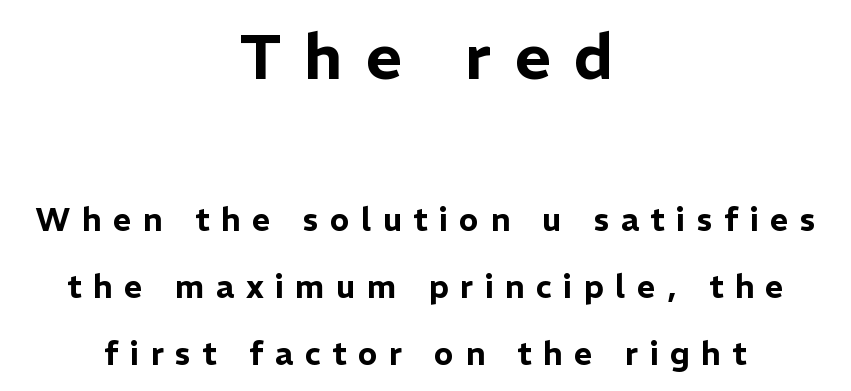
Centered paragraph, ragged on both sides. Here the designer chose a conventional face with non-uniform glyph widths. Which of the two is more prominent by size? The first, at the top. Descenders hang freely into open space. Is this a sans? Yes — the strokes have no serifs. What's the leading like? Stretched, with rows far apart.
